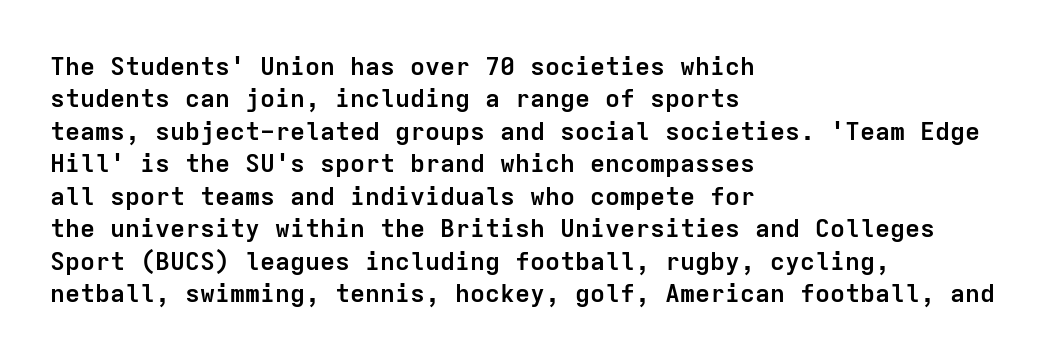
The image shows 25 px bold type, upright; set left-aligned, normal line spacing (1.3x), normal letter spacing, not underlined.
